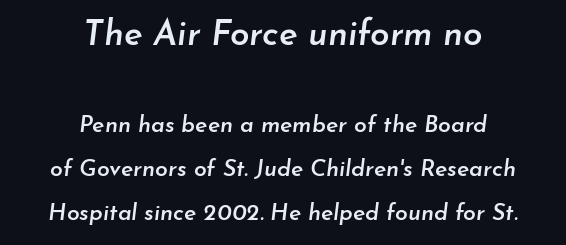
Each letter keeps its own natural width here, so spacing adapts to shape. Visually the block forms a symmetrical silhouette, jagged on both flanks. Nobody touched the tracking dial on this one. The words here are not underlined. Quick note: italic. Horizontal bands of white between lines are thick stripes.
